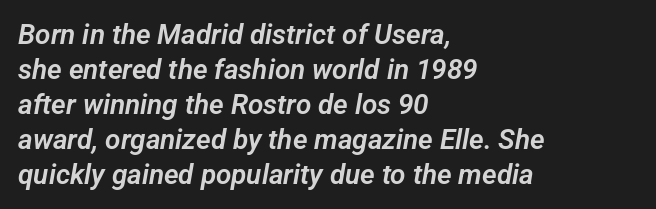
Horizontal bands of white between lines are of average thickness. The zone under the glyphs is completely vacant. Honestly, the letter spacing is just normal — you wouldn't notice it. The glyphs in this specimen are sans serif.
